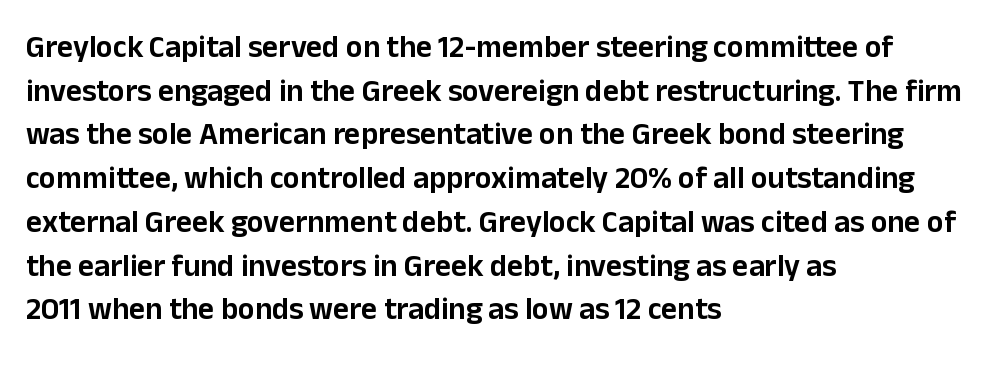
Q: Is the text italic (slanted)? A: No, it is upright.
Q: Is the typeface a serif or a sans-serif typeface? A: Sans-serif.
Q: Is the text underlined? A: No.
Q: How is the paragraph aligned? A: Left-aligned.
Q: Is the spacing between letters normal or unusually wide? A: Normal.
Q: Is the spacing between lines tight, normal or loose? A: Normal.
Q: Width (condensed, normal, or wide)? A: Normal.
Q: Stroke contrast? A: Low.
Q: x-height? A: Medium.
Q: Monospaced? A: No.
